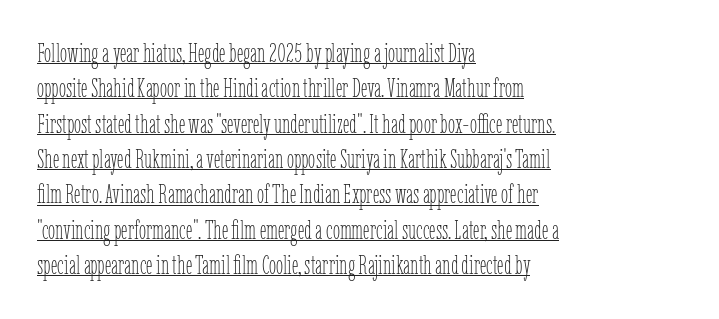
The image shows 26 px text type, upright; set left-aligned, normal line spacing (1.36x), normal letter spacing, underlined.
